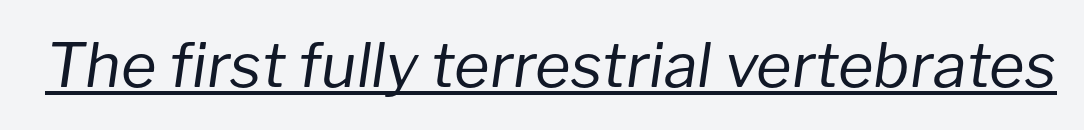
Q: Is the text bold? A: No.
Q: Is the text italic (slanted)? A: Yes, it leans right by about 8 degrees.
Q: Is the text underlined? A: Yes.
Q: Is the spacing between letters normal or unusually wide? A: Normal.
Q: Width (condensed, normal, or wide)? A: Normal.
Q: Stroke contrast? A: Low.
Q: x-height? A: Medium.
Q: Monospaced? A: No.
